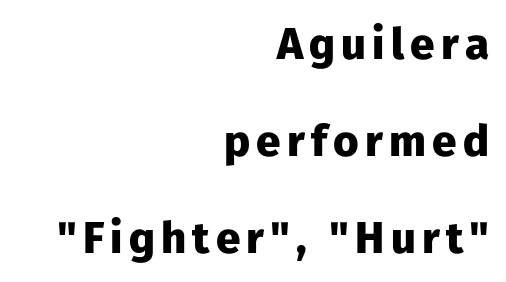
The image shows 44 px heavy sans-serif type, upright; set right-aligned, loose line spacing (2.2x), not underlined; low stroke contrast and a medium x-height.
